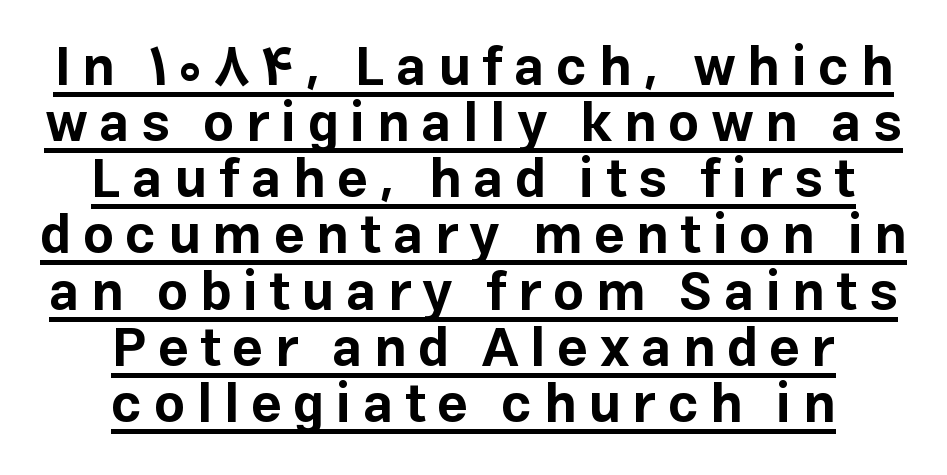
The image shows 54 px bold sans-serif type, upright; set centered, tight line spacing (1.04x), unusually wide letter spacing (+0.21 em), underlined; low stroke contrast and a medium x-height.
